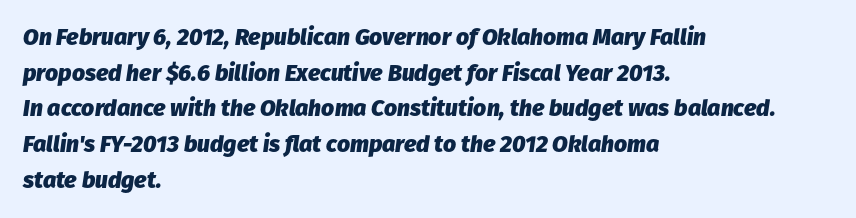
{"italic": "yes", "lean": "right", "slant_degrees": 8, "bold": "yes", "underline": "no", "align": "left", "line_spacing": "normal", "line_spacing_ratio": 1.55, "letter_spacing": "normal", "letter_spacing_em": 0.0, "glyph_px": 23}
